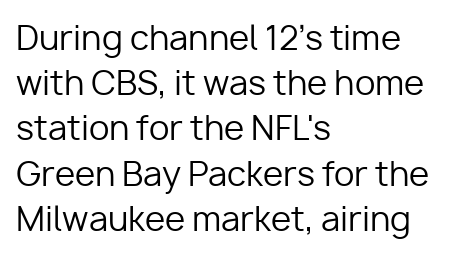
Varying glyph widths throughout — classic text-font behaviour. Underline: absent. The line texture is even and compact thanks to regular tracking. Does the type have serifs? No, each stem ends abruptly. What's the leading like? Ordinary, nothing unusual.
